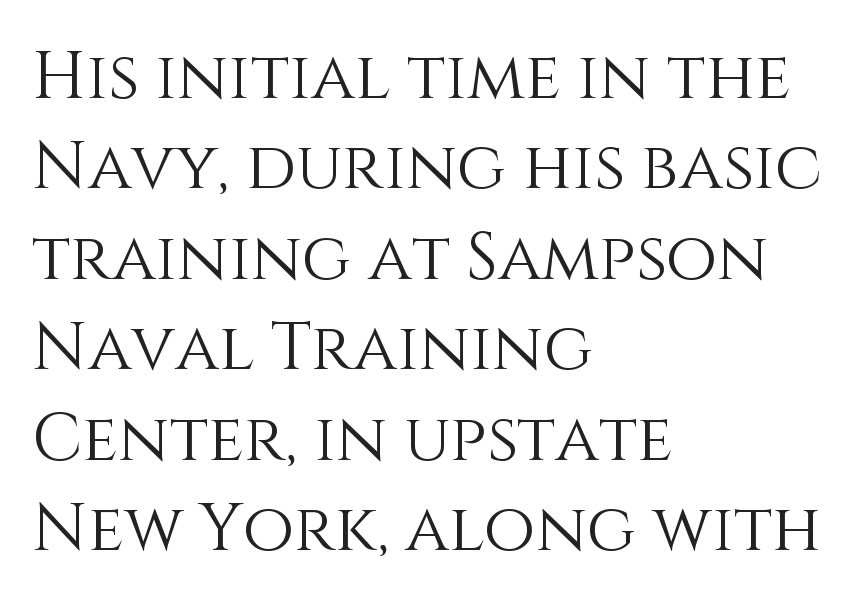
The passage is arranged the way most books set body copy — flush left. The baseline area is clear. Is this a fixed-width face? No — the glyphs have proportional, varying widths. The gaps between neighbouring characters are ordinary and unremarkable. Whoever set this chose a conventional vertical rhythm.
